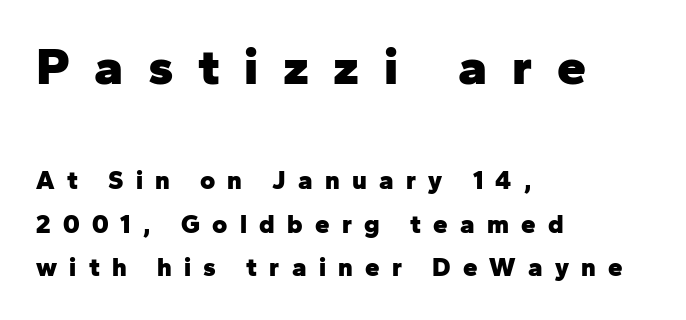
A sans-serif font was chosen for this passage. Quick note: not italic, upright. Is the lower block the larger one? No — the upper block carries the bigger type. All the whitespace from short lines collects on the right. Descenders are the only things crossing below the line.
